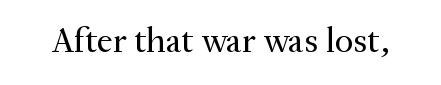
Q: Is the text bold? A: No.
Q: Is the text italic (slanted)? A: No, it is upright.
Q: Is the typeface a serif or a sans-serif typeface? A: Serif.
Q: Is the text underlined? A: No.
Q: Is the spacing between letters normal or unusually wide? A: Normal.
Q: Width (condensed, normal, or wide)? A: Normal.
Q: Stroke contrast? A: Medium.
Q: x-height? A: Small.
Q: Monospaced? A: No.
